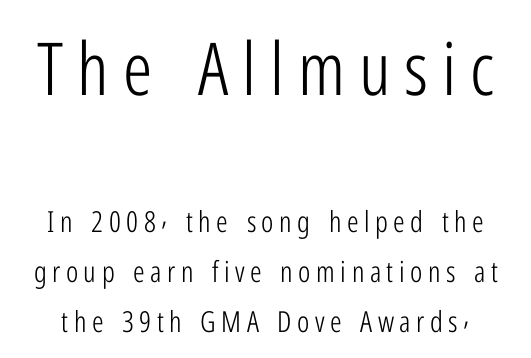
Q: Is the text bold? A: No.
Q: Is the text italic (slanted)? A: No, it is upright.
Q: Is the typeface a serif or a sans-serif typeface? A: Sans-serif.
Q: Is the text underlined? A: No.
Q: Which block of text is set in a larger size, the first (top) or the second (bottom)? A: The first (top) one.
Q: Width (condensed, normal, or wide)? A: Condensed.
Q: Stroke contrast? A: Low.
Q: x-height? A: Medium.
Q: Monospaced? A: No.
